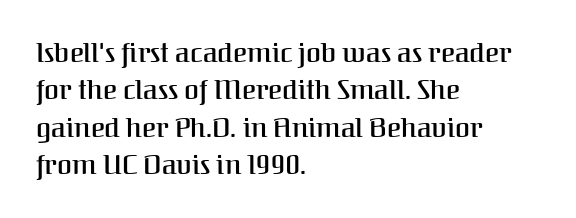
Rendered with straight, roman letterforms. This is moderately heavy type, rendered in semibold. Unmarked baselines from the first word to the last. If you measured baseline to baseline, you'd find a middling distance. Each word holds together tightly as a unit, with standard inter-letter gaps. Teacher's note: observe the even left margin — that is flush-left alignment.
